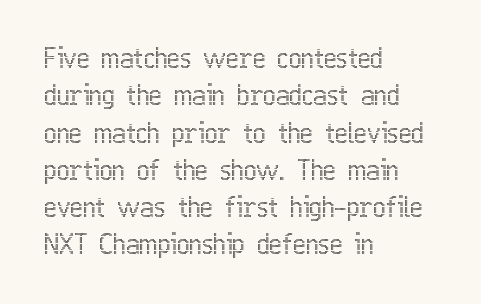
Q: Is the text italic (slanted)? A: No, it is upright.
Q: Is the text underlined? A: No.
Q: How is the paragraph aligned? A: Left-aligned.
Q: Is the spacing between letters normal or unusually wide? A: Normal.
Q: Is the spacing between lines tight, normal or loose? A: Normal.
